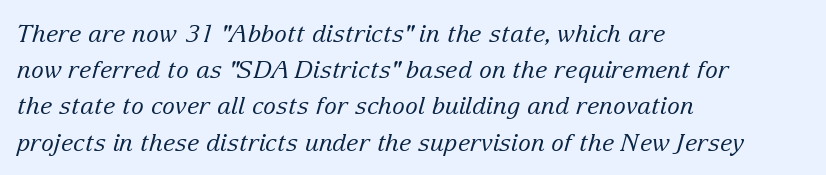
The strokes are not fattened; the text isn't bold. Whoever set this chose a conventional vertical rhythm. Compared with typical body copy, the letter spacing here is the same. The lines in this sample share a left origin and differ only in where they stop.
